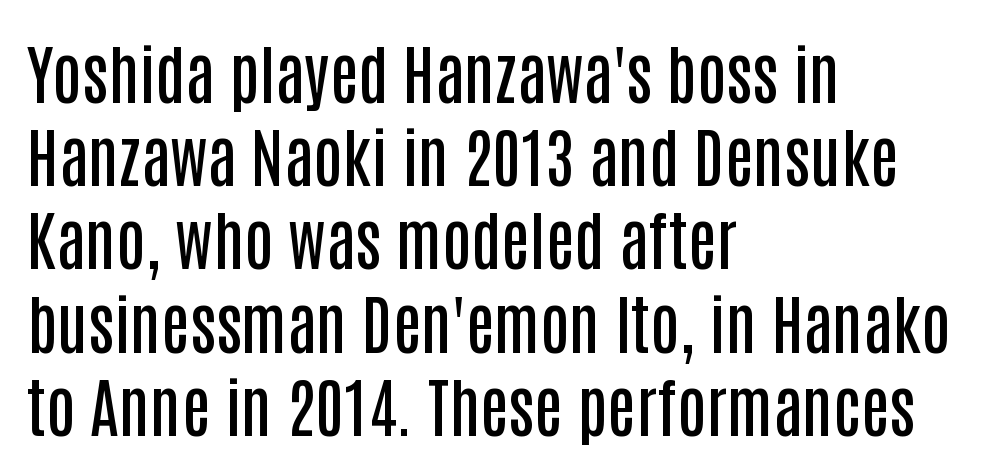
Q: Is the text bold? A: Semi-bold.
Q: Is the text italic (slanted)? A: No, it is upright.
Q: Is the typeface a serif or a sans-serif typeface? A: Sans-serif.
Q: Is the text underlined? A: No.
Q: How is the paragraph aligned? A: Left-aligned.
Q: Is the spacing between letters normal or unusually wide? A: Normal.
Q: Is the spacing between lines tight, normal or loose? A: Normal.
Q: Width (condensed, normal, or wide)? A: Condensed.
Q: Stroke contrast? A: Low.
Q: x-height? A: Large.
Q: Monospaced? A: No.
